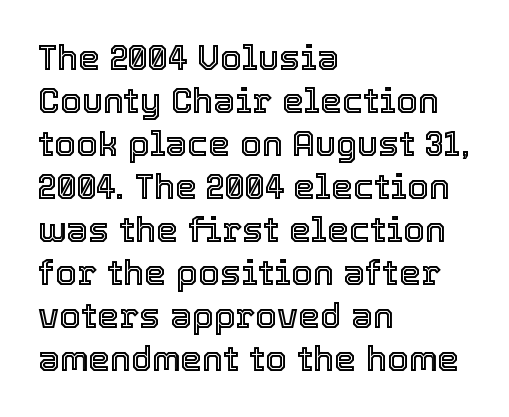
{"italic": "no", "width": "normal", "x_height": "medium", "monospaced": "no", "underline": "no", "align": "left", "line_spacing_ratio": 1.23, "letter_spacing": "normal", "letter_spacing_em": 0.0, "glyph_px": 35}
